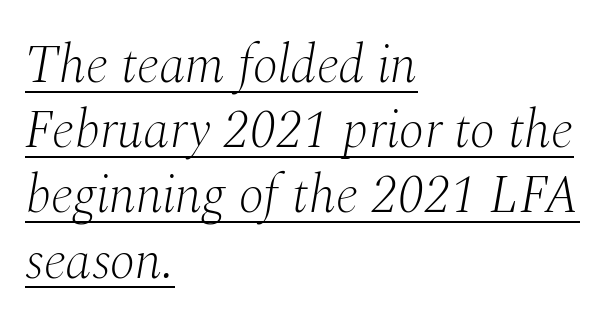
{"serif": "yes", "italic": "yes", "lean": "right", "slant_degrees": 10, "bold": "no", "weight": "light", "width": "normal", "stroke_contrast": "medium", "x_height": "medium", "monospaced": "no", "underline": "yes", "align": "left", "line_spacing_ratio": 1.23, "letter_spacing": "normal", "letter_spacing_em": 0.0, "glyph_px": 53}
